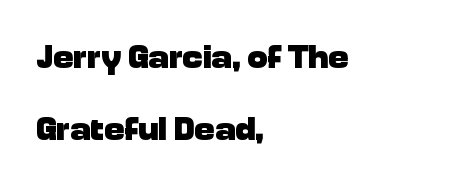
Vertical strokes here are truly vertical. Is the letter spacing exaggerated? No — it looks like the ordinary default. The sample has been set heavy, in full bold. These lines stack with their left ends in a neat column. A typesetter would call this leading open, well beyond the default. Serif or sans? Sans — the stroke terminals are bare.
